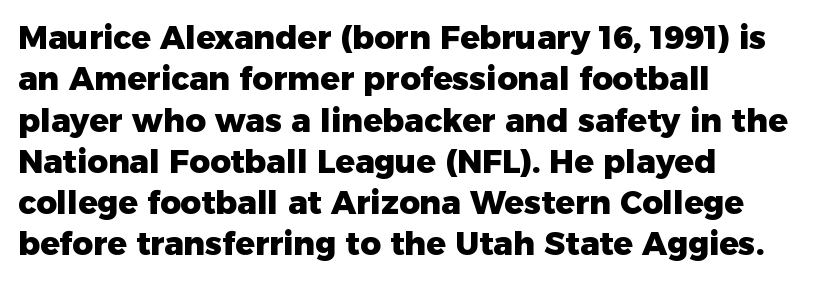
{"serif": "no", "italic": "no", "bold": "yes", "weight": "heavy", "width": "normal", "stroke_contrast": "low", "x_height": "medium", "monospaced": "no", "underline": "no", "align": "left", "line_spacing": "normal", "line_spacing_ratio": 1.29, "letter_spacing": "normal", "letter_spacing_em": 0.0, "glyph_px": 32}
